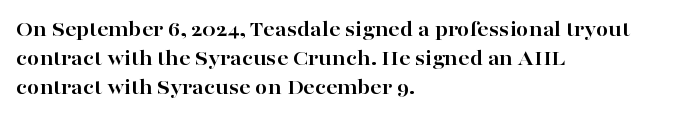
Q: Is the text bold? A: Yes.
Q: Is the text italic (slanted)? A: No, it is upright.
Q: Is the text underlined? A: No.
Q: How is the paragraph aligned? A: Left-aligned.
Q: Is the spacing between letters normal or unusually wide? A: Normal.
Q: Is the spacing between lines tight, normal or loose? A: Normal.
